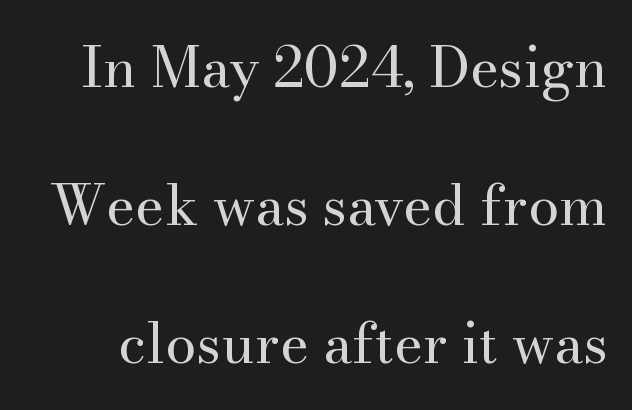
Q: Is the text bold? A: No.
Q: Is the text italic (slanted)? A: No, it is upright.
Q: Is the typeface a serif or a sans-serif typeface? A: Serif.
Q: Is the text underlined? A: No.
Q: Is the spacing between letters normal or unusually wide? A: Normal.
Q: Is the spacing between lines tight, normal or loose? A: Loose.
Q: Width (condensed, normal, or wide)? A: Normal.
Q: Stroke contrast? A: Medium.
Q: x-height? A: Small.
Q: Monospaced? A: No.
